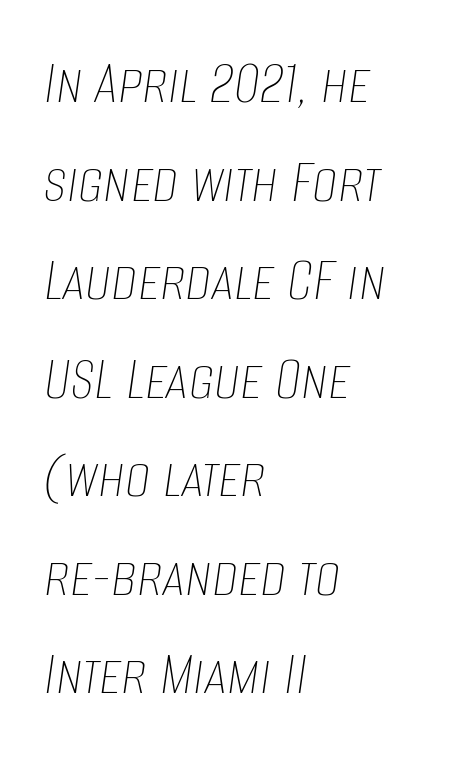
{"italic": "yes", "lean": "right", "slant_degrees": 8, "bold": "no", "weight": "thin", "width": "condensed", "stroke_contrast": "low", "x_height": "large", "monospaced": "no", "underline": "no", "align": "left", "line_spacing": "normal", "line_spacing_ratio": 1.54, "letter_spacing": "normal", "letter_spacing_em": 0.0, "glyph_px": 64}
